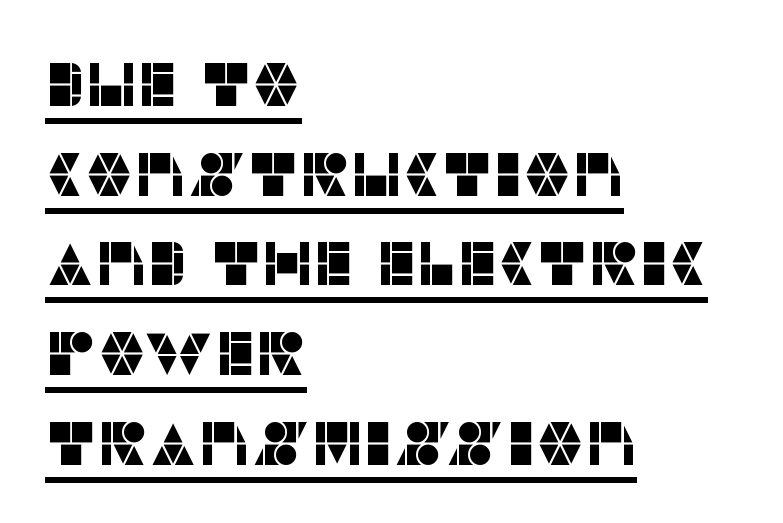
Q: Is the text italic (slanted)? A: No, it is upright.
Q: Is the typeface a serif or a sans-serif typeface? A: Sans-serif.
Q: Is the text underlined? A: Yes.
Q: How is the paragraph aligned? A: Left-aligned.
Q: Is the spacing between letters normal or unusually wide? A: Normal.
Q: Is the spacing between lines tight, normal or loose? A: Normal.
Q: Width (condensed, normal, or wide)? A: Normal.
Q: Stroke contrast? A: Low.
Q: x-height? A: Large.
Q: Monospaced? A: No.
